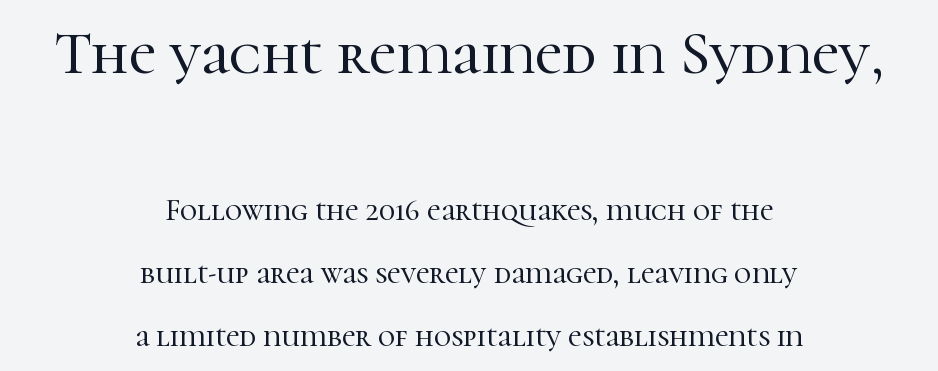
{"serif": "yes", "italic": "no", "width": "normal", "stroke_contrast": "high", "x_height": "medium", "monospaced": "no", "underline": "no", "align": "center", "line_spacing": "loose", "line_spacing_ratio": 2.09, "letter_spacing": "normal", "letter_spacing_em": 0.0, "larger_block": "first", "size_ratio": 2.03, "glyph_px": 61}
